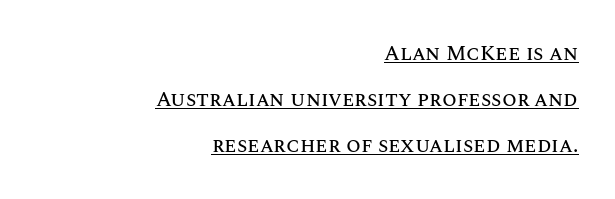
The image shows 21 px text type, upright; set right-aligned, loose line spacing (2.18x), normal letter spacing, underlined.
